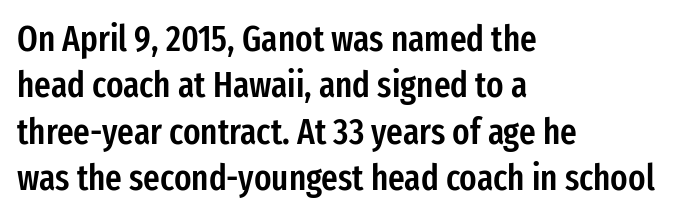
The space between consecutive lines is moderate. Line starts are locked; line ends wander. Note the varied advance widths — an 'i' is clearly narrower than an 'm'. The letters are semibold — heavier than regular but short of a full bold.
